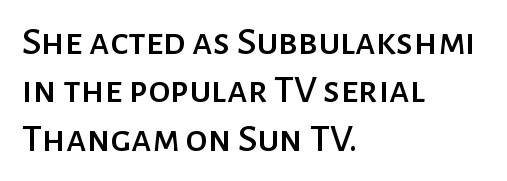
The image shows 40 px sans-serif type, upright; set left-aligned, line spacing 1.21x, normal letter spacing, not underlined; low stroke contrast and a medium x-height.
